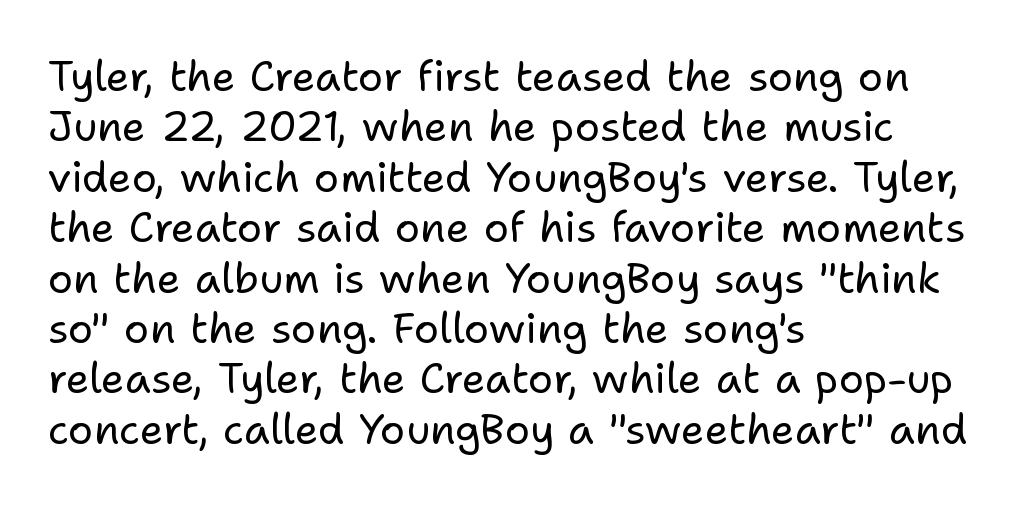
The image shows 42 px regular-weight sans-serif type, upright; set left-aligned, line spacing 1.2x, normal letter spacing, not underlined; low stroke contrast and a medium x-height.
